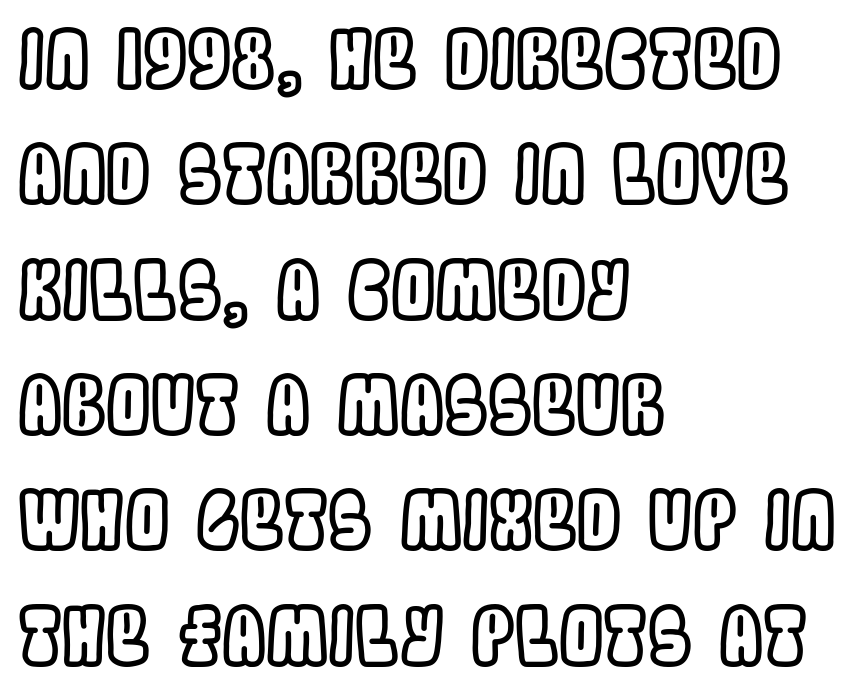
The image shows 79 px condensed type, upright; set left-aligned, normal line spacing (1.46x), normal letter spacing, not underlined; a large x-height.
